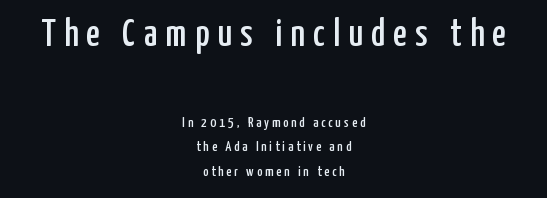
{"serif": "no", "italic": "no", "width": "condensed", "stroke_contrast": "low", "x_height": "medium", "monospaced": "no", "underline": "no", "align": "center", "line_spacing_ratio": 1.77, "letter_spacing": "wide", "letter_spacing_em": 0.22, "larger_block": "first", "size_ratio": 2.71, "glyph_px": 38}
